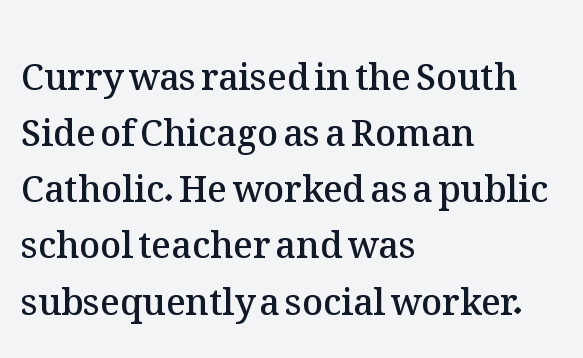
Interline gaps are of average width in this sample. The lettering holds an erect, upright posture throughout. The sample has been set in demibold, a notch under bold. Lines of text with bare space underneath. This rendering leaves character spacing at its baseline value.
